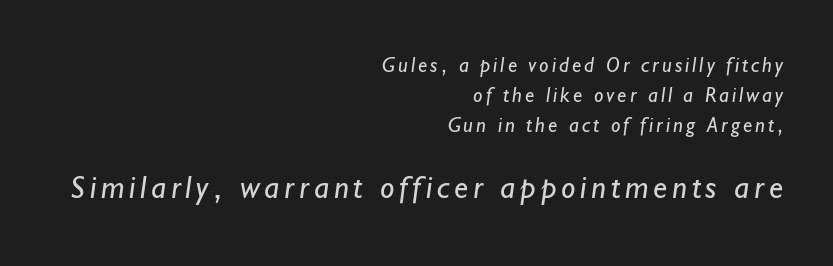
Compare the two chunks: the lower has the greater cap height. Rule under the text: the space is simply empty. Short and long lines alike share a common ending point at right. Classification — sans serif.
